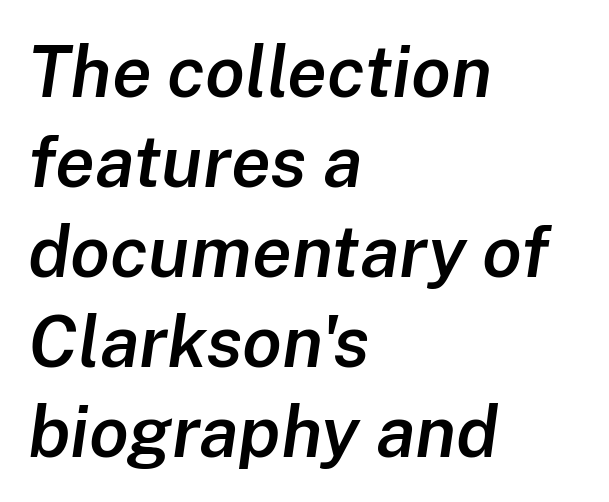
{"italic": "yes", "lean": "right", "slant_degrees": 8, "bold": "semi", "weight": "semibold", "width": "normal", "stroke_contrast": "low", "x_height": "medium", "monospaced": "no", "underline": "no", "align": "left", "line_spacing": "normal", "line_spacing_ratio": 1.25, "letter_spacing": "normal", "letter_spacing_em": 0.0, "glyph_px": 72}
